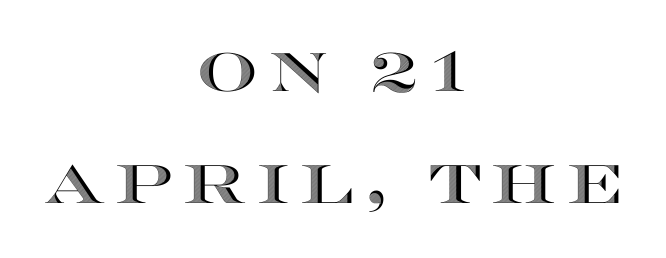
{"italic": "no", "width": "wide", "x_height": "large", "monospaced": "no", "underline": "no", "align": "center", "line_spacing": "loose", "line_spacing_ratio": 2.08, "glyph_px": 54}
